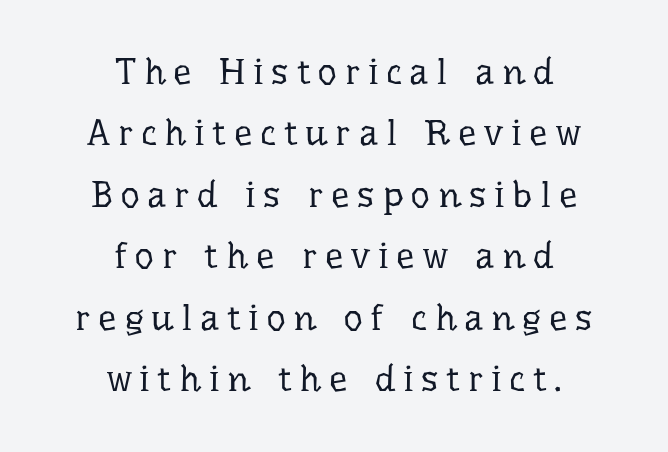
Q: Is the text bold? A: No.
Q: Is the text italic (slanted)? A: No, it is upright.
Q: Is the typeface a serif or a sans-serif typeface? A: Serif.
Q: Is the text underlined? A: No.
Q: How is the paragraph aligned? A: Centered.
Q: Is the spacing between letters normal or unusually wide? A: Unusually wide.
Q: Is the spacing between lines tight, normal or loose? A: Normal.
Q: Width (condensed, normal, or wide)? A: Normal.
Q: Stroke contrast? A: Low.
Q: x-height? A: Medium.
Q: Monospaced? A: No.
